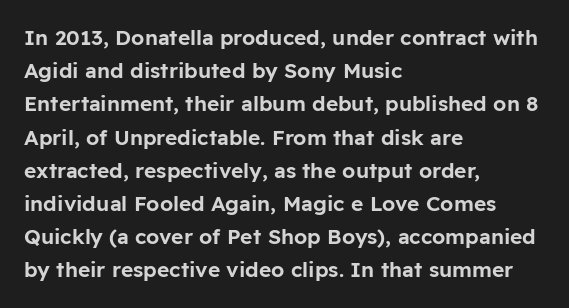
The image shows 21 px text type, upright; set left-aligned, normal line spacing (1.58x), normal letter spacing, not underlined.
